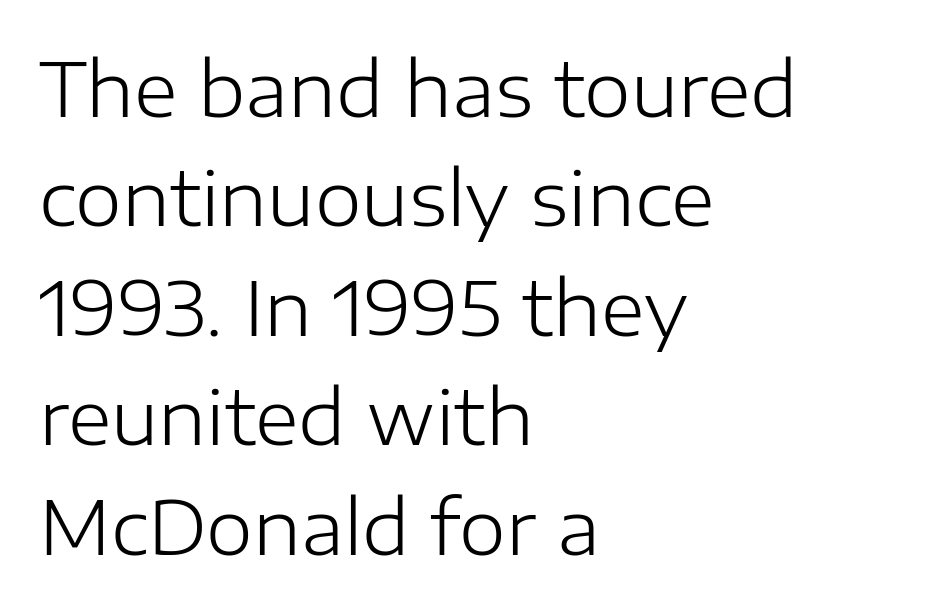
Q: Is the text bold? A: No.
Q: Is the text italic (slanted)? A: No, it is upright.
Q: Is the typeface a serif or a sans-serif typeface? A: Sans-serif.
Q: Is the text underlined? A: No.
Q: How is the paragraph aligned? A: Left-aligned.
Q: Is the spacing between letters normal or unusually wide? A: Normal.
Q: Is the spacing between lines tight, normal or loose? A: Normal.
Q: Width (condensed, normal, or wide)? A: Normal.
Q: Stroke contrast? A: Low.
Q: x-height? A: Medium.
Q: Monospaced? A: No.
